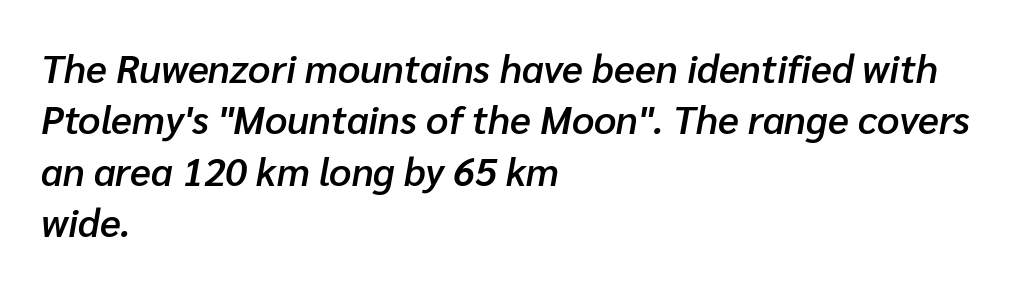
{"italic": "yes", "lean": "right", "slant_degrees": 10, "bold": "semi", "weight": "semibold", "width": "normal", "stroke_contrast": "low", "x_height": "medium", "monospaced": "no", "underline": "no", "align": "left", "line_spacing": "normal", "line_spacing_ratio": 1.32, "letter_spacing": "normal", "letter_spacing_em": 0.0, "glyph_px": 39}
